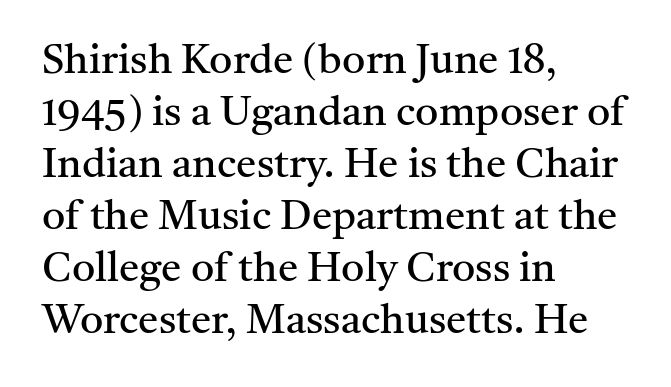
Caption: face not bold, strokes unweighted. Unlike italic type, these characters show no tilt at all. In terms of letterspacing, this is plain default setting. The typesetter chose a ragged-right arrangement here.
